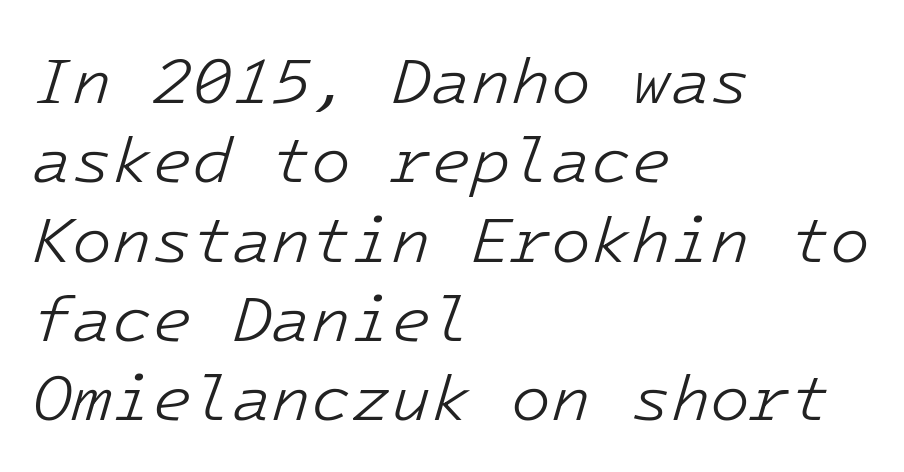
Think of a typewriter: that constant character pitch is what you see here. Weight: not bold — regular or lighter. The passage shown leans; its letterforms are oblique. This rendering features lettering with no underline. Does extra space separate the letters? No, they use regular spacing.
